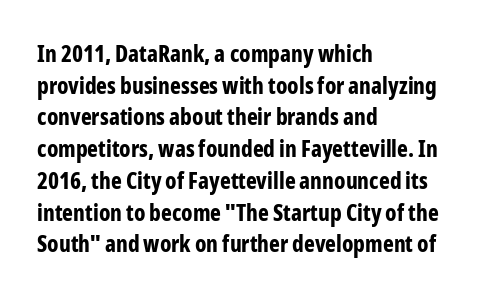
{"italic": "no", "bold": "yes", "underline": "no", "align": "left", "line_spacing": "normal", "line_spacing_ratio": 1.38, "letter_spacing": "normal", "letter_spacing_em": 0.0, "glyph_px": 23}
